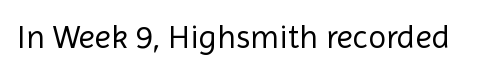
{"serif": "no", "italic": "no", "bold": "no", "weight": "regular", "width": "normal", "x_height": "medium", "monospaced": "no", "underline": "no", "letter_spacing": "normal", "letter_spacing_em": 0.0, "glyph_px": 33}
